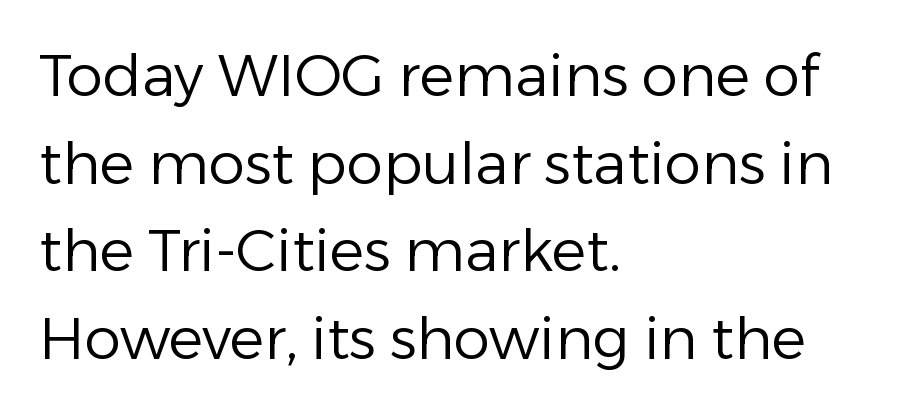
The image shows 58 px regular-weight sans-serif type, upright; set left-aligned, normal line spacing (1.51x), normal letter spacing, not underlined; low stroke contrast and a medium x-height.
